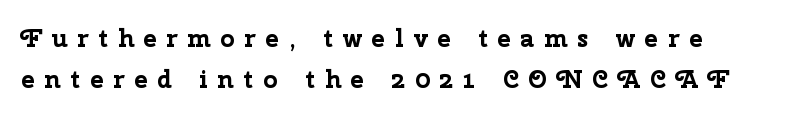
{"italic": "no", "bold": "yes", "underline": "no", "line_spacing": "normal", "line_spacing_ratio": 1.65, "letter_spacing": "wide", "letter_spacing_em": 0.39, "glyph_px": 25}
